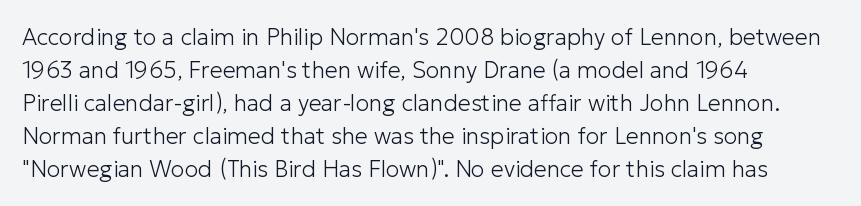
The image shows 23 px text type, upright; set left-aligned, normal line spacing (1.43x), normal letter spacing, not underlined.
